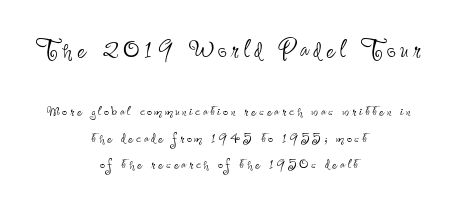
{"serif": "no", "bold": "no", "weight": "thin", "width": "condensed", "stroke_contrast": "low", "x_height": "small", "monospaced": "no", "underline": "no", "align": "center", "line_spacing": "normal", "line_spacing_ratio": 1.46, "larger_block": "first", "size_ratio": 1.78, "glyph_px": 32}
